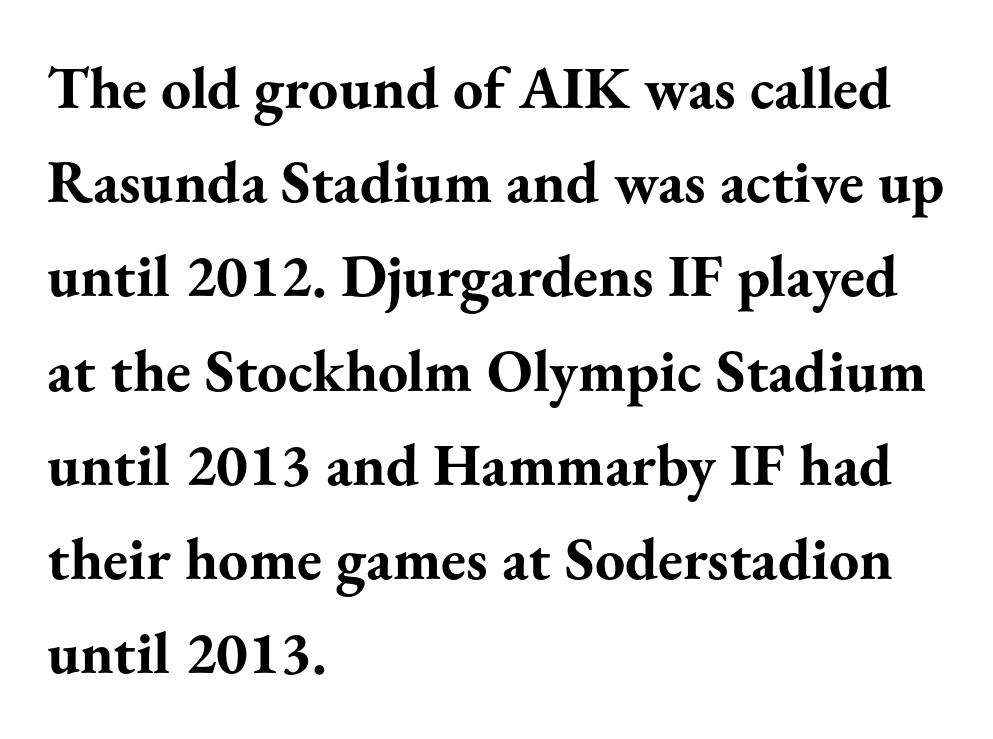
The image shows 60 px bold serif type, upright; set left-aligned, normal line spacing (1.57x), normal letter spacing, not underlined; medium stroke contrast and a small x-height.
